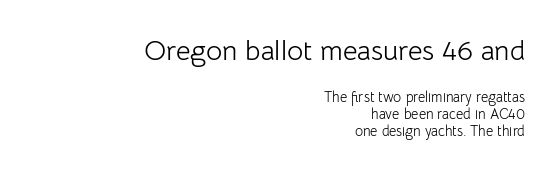
{"serif": "no", "italic": "no", "bold": "no", "weight": "light", "width": "normal", "stroke_contrast": "low", "x_height": "medium", "monospaced": "no", "underline": "no", "align": "right", "line_spacing_ratio": 1.21, "letter_spacing": "normal", "letter_spacing_em": 0.0, "larger_block": "first", "size_ratio": 2.0, "glyph_px": 28}
